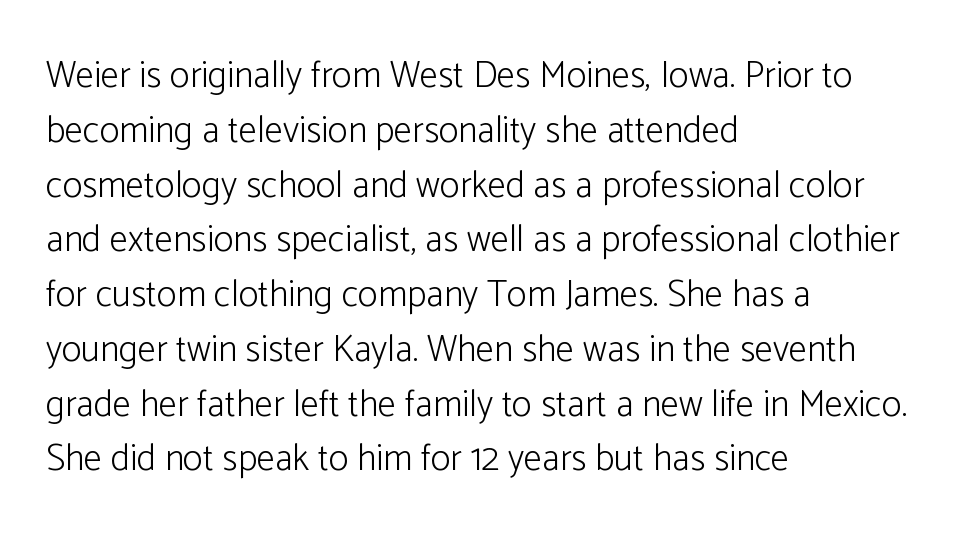
The face used here is proportionally spaced, like ordinary book or web type. Stem width sits at or under what a default text font uses. The passage is arranged the way most books set body copy — flush left. To sum up the face: it is a sans, with no serifs. Glance below the letters and you will spot only blank space. One glance says typical: line gaps are just what's usual.
